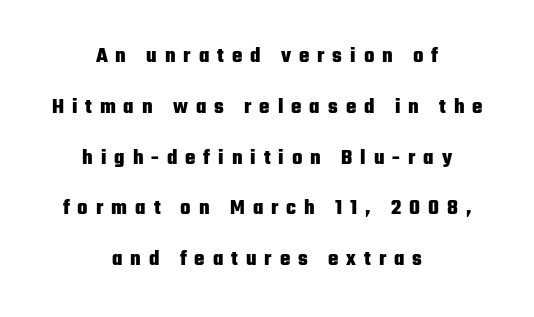
The image shows 22 px bold type, upright; set centered, loose line spacing (2.31x), unusually wide letter spacing (+0.36 em), not underlined.
